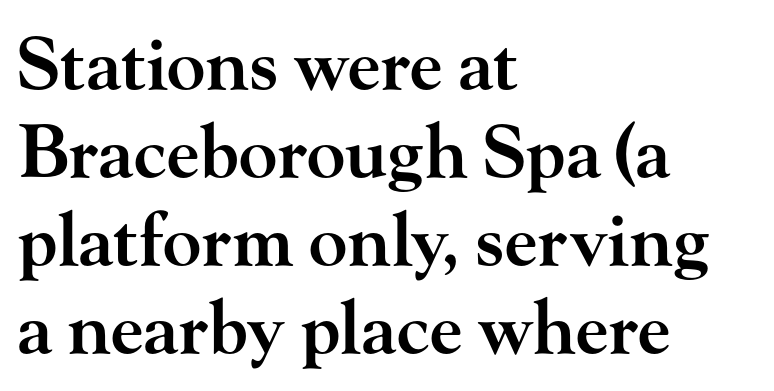
The image shows 72 px semibold, wide serif type, upright; set left-aligned, line spacing 1.22x, normal letter spacing, not underlined; high stroke contrast and a small x-height.
